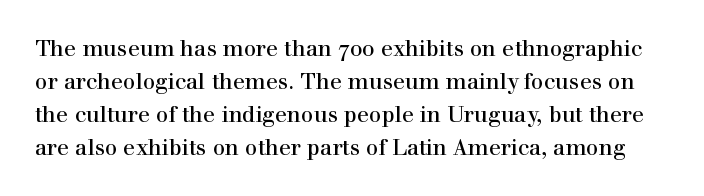
The image shows 22 px text type, upright; set normal line spacing (1.5x), normal letter spacing, not underlined.
